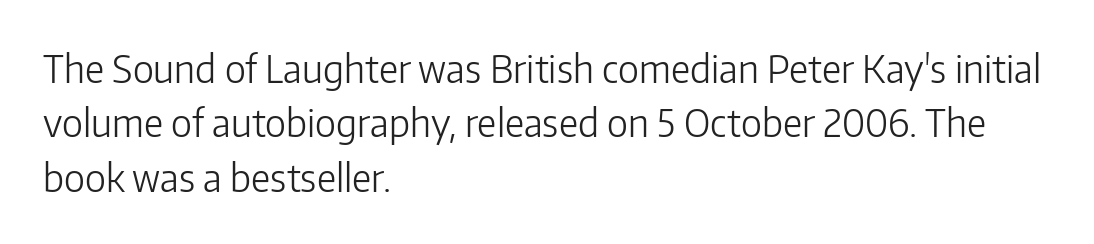
Q: Is the text bold? A: No.
Q: Is the text italic (slanted)? A: No, it is upright.
Q: Is the typeface a serif or a sans-serif typeface? A: Sans-serif.
Q: Is the text underlined? A: No.
Q: How is the paragraph aligned? A: Left-aligned.
Q: Is the spacing between letters normal or unusually wide? A: Normal.
Q: Is the spacing between lines tight, normal or loose? A: Normal.
Q: Width (condensed, normal, or wide)? A: Normal.
Q: Stroke contrast? A: Low.
Q: x-height? A: Medium.
Q: Monospaced? A: No.
